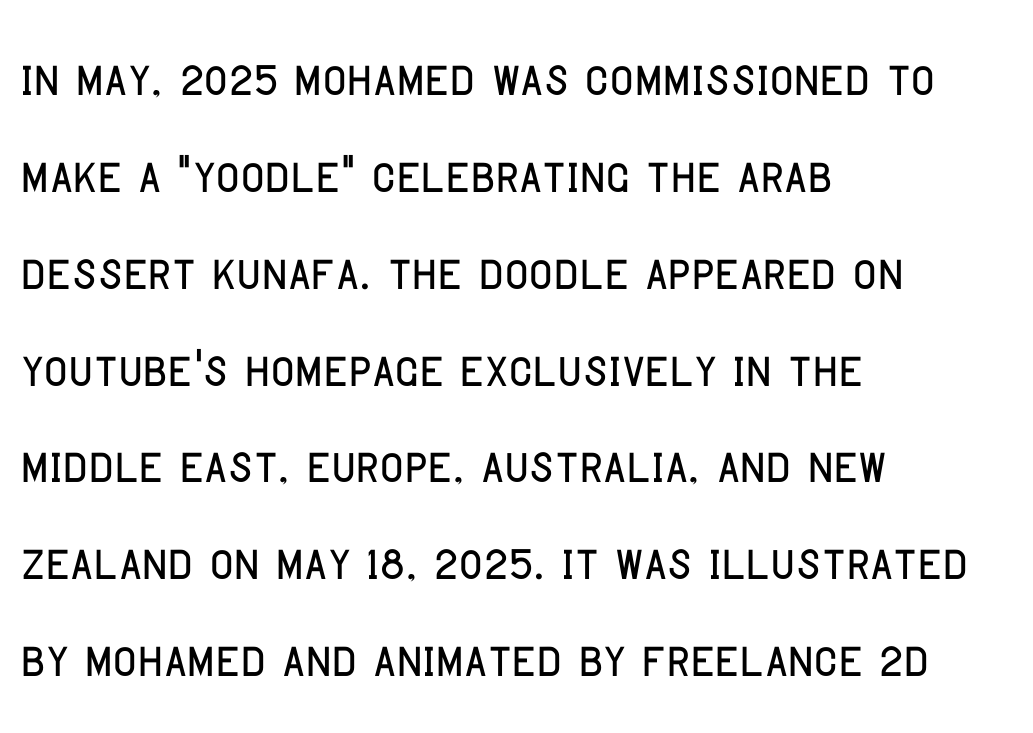
The image shows 65 px condensed sans-serif type, upright; set left-aligned, normal line spacing (1.49x), normal letter spacing, not underlined; low stroke contrast and a large x-height.
